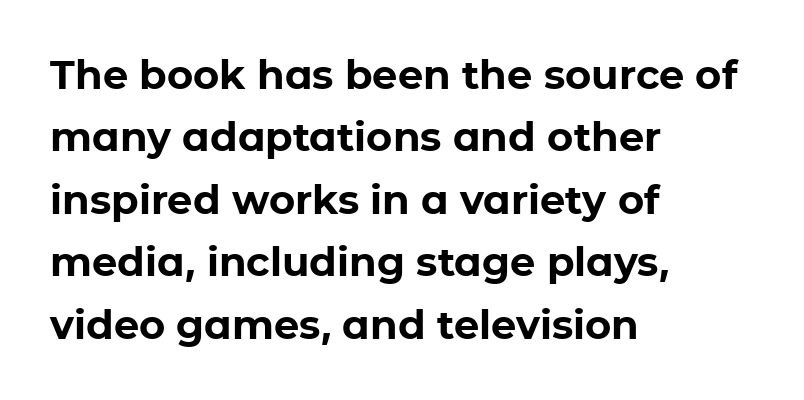
{"serif": "no", "italic": "no", "bold": "yes", "weight": "bold", "width": "normal", "stroke_contrast": "low", "x_height": "medium", "monospaced": "no", "underline": "no", "align": "left", "line_spacing": "normal", "line_spacing_ratio": 1.56, "letter_spacing": "normal", "letter_spacing_em": 0.0, "glyph_px": 40}
